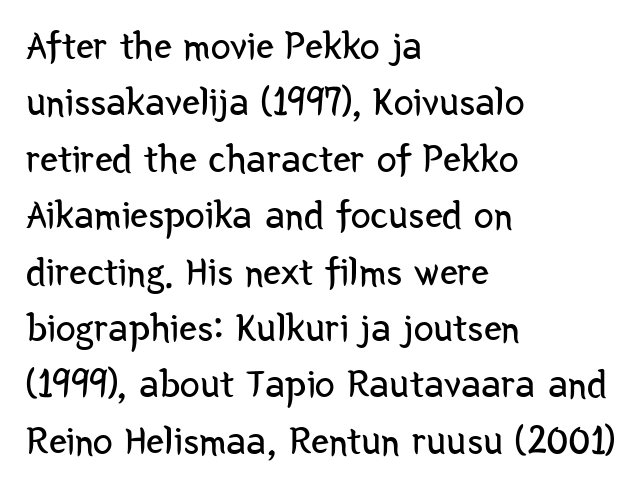
The passage shown is typed in a proportional face where columns would drift. Characters follow at the spacing the type designer built in. This is the regular roman posture of the typeface. The line-height multiplier appears to be the usual default.
